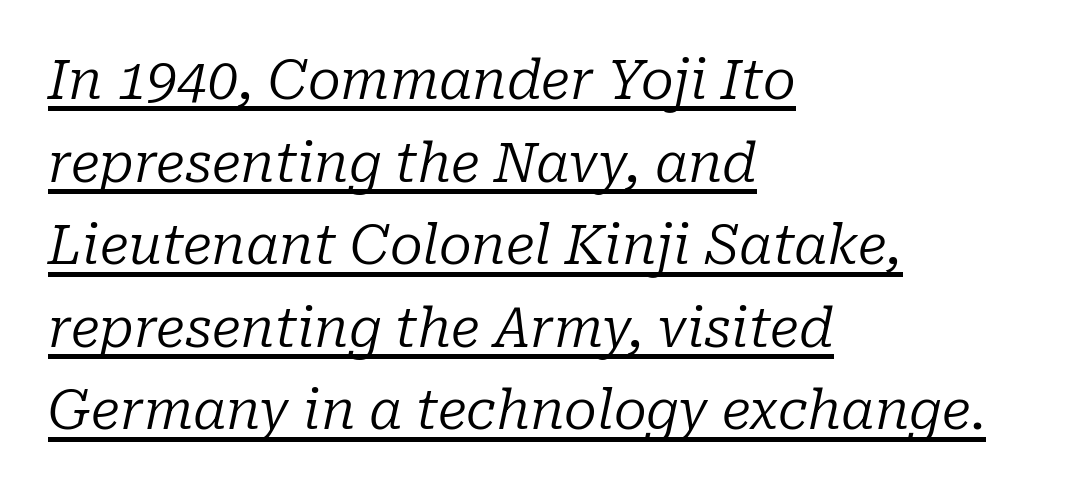
The image shows 54 px regular-weight serif type, italic (leaning right); set left-aligned, normal line spacing (1.53x), normal letter spacing, underlined; low stroke contrast and a medium x-height.
